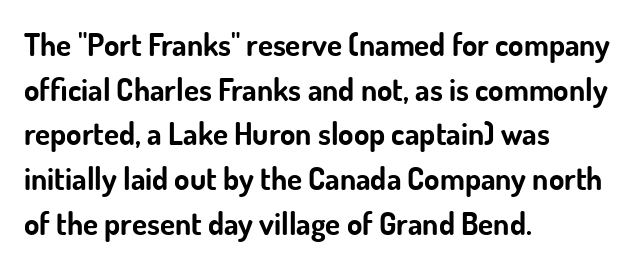
The image shows 31 px bold sans-serif type, upright; set left-aligned, normal line spacing (1.44x), normal letter spacing, not underlined; low stroke contrast and a small x-height.
